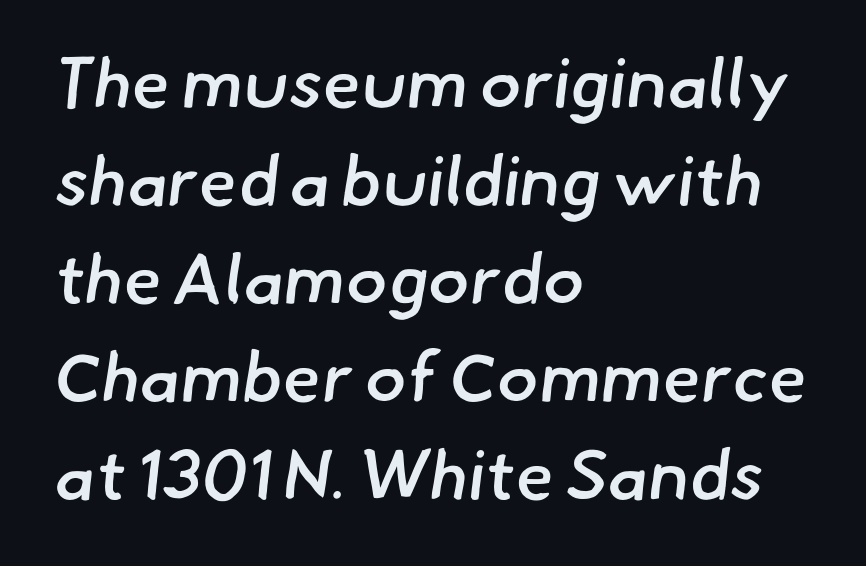
The image shows 70 px semibold sans-serif type; set left-aligned, normal line spacing (1.4x), normal letter spacing, not underlined; low stroke contrast and a small x-height.
